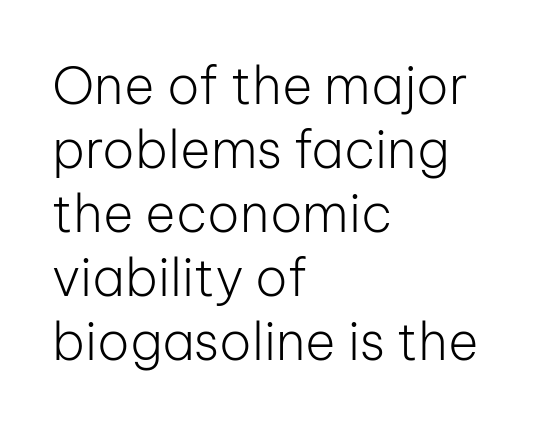
{"serif": "no", "italic": "no", "bold": "no", "weight": "light", "width": "normal", "stroke_contrast": "low", "x_height": "medium", "monospaced": "no", "underline": "no", "align": "left", "line_spacing_ratio": 1.23, "letter_spacing": "normal", "letter_spacing_em": 0.0, "glyph_px": 52}
